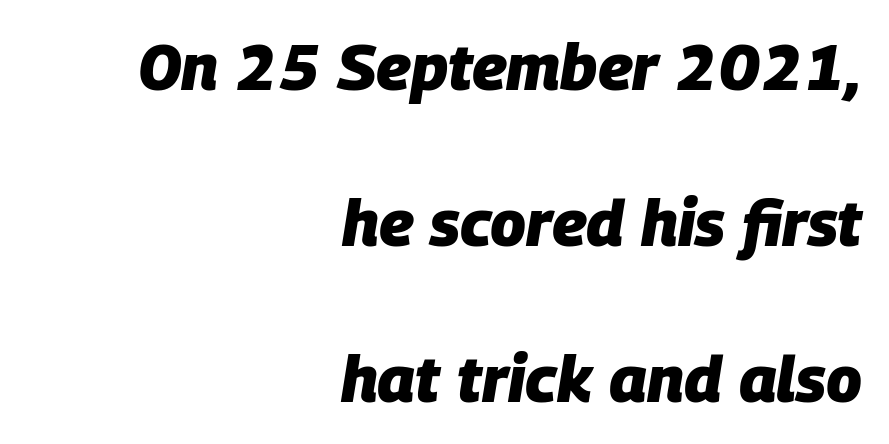
Q: Is the text bold? A: Yes.
Q: Is the text italic (slanted)? A: Yes, it leans right by about 9 degrees.
Q: Is the text underlined? A: No.
Q: How is the paragraph aligned? A: Right-aligned.
Q: Is the spacing between letters normal or unusually wide? A: Normal.
Q: Is the spacing between lines tight, normal or loose? A: Loose.
Q: Width (condensed, normal, or wide)? A: Normal.
Q: Stroke contrast? A: Low.
Q: x-height? A: Large.
Q: Monospaced? A: No.
